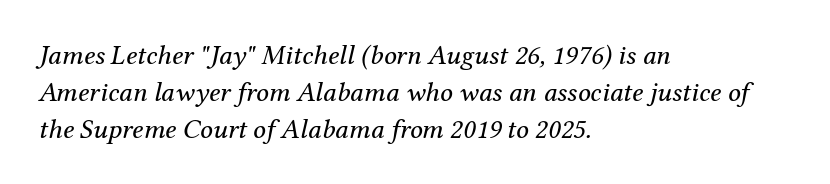
The image shows 28 px regular-weight serif type, italic (leaning right); set left-aligned, normal line spacing (1.33x), normal letter spacing, not underlined; medium stroke contrast and a medium x-height.
